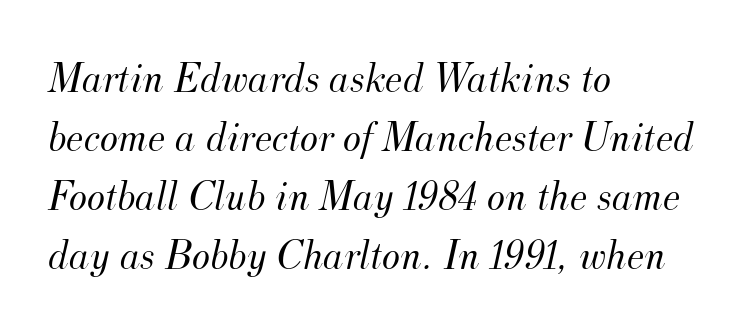
The image shows 43 px light serif type, italic (leaning right); set left-aligned, normal line spacing (1.37x), normal letter spacing, not underlined; medium stroke contrast and a small x-height.
